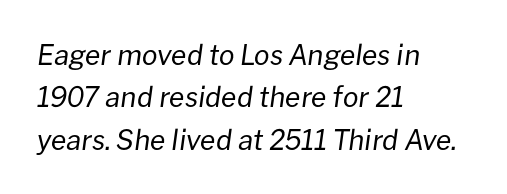
Q: Is the text bold? A: No.
Q: Is the text italic (slanted)? A: Yes, it leans right by about 8 degrees.
Q: Is the text underlined? A: No.
Q: How is the paragraph aligned? A: Left-aligned.
Q: Is the spacing between letters normal or unusually wide? A: Normal.
Q: Is the spacing between lines tight, normal or loose? A: Normal.
Q: Width (condensed, normal, or wide)? A: Normal.
Q: Stroke contrast? A: Low.
Q: x-height? A: Medium.
Q: Monospaced? A: No.
